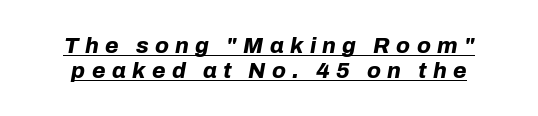
Q: Is the text bold? A: Yes.
Q: Is the text italic (slanted)? A: Yes, it leans right by about 10 degrees.
Q: Is the text underlined? A: Yes.
Q: Is the spacing between letters normal or unusually wide? A: Unusually wide.
Q: Is the spacing between lines tight, normal or loose? A: Tight.
